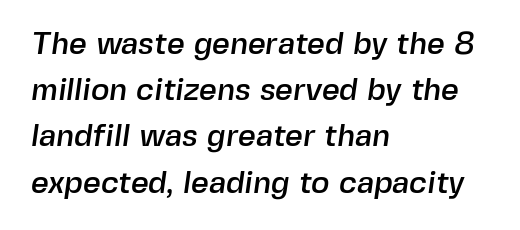
The image shows 31 px sans-serif type; set left-aligned, normal line spacing (1.49x), normal letter spacing, not underlined; a medium x-height.
